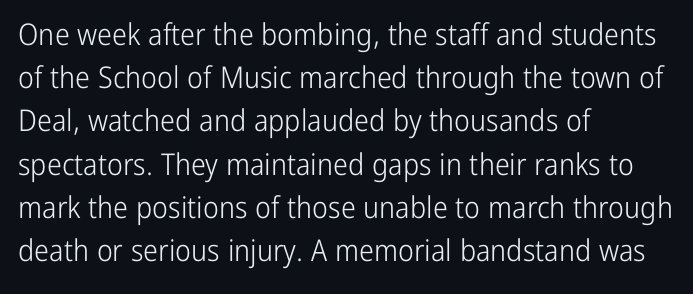
Upright lettering throughout. The space beneath each line is pristine and unruled. Honestly, the letter spacing is just normal — you wouldn't notice it. The designer went with a sans here, leaving each stem footless. Vertical stems look standard width or narrower in stroke.
